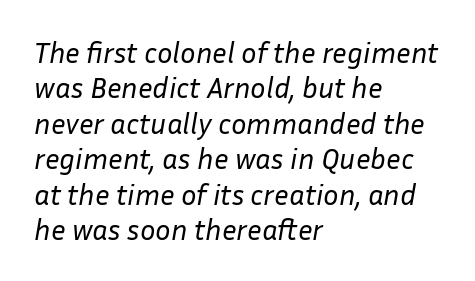
{"italic": "yes", "lean": "right", "slant_degrees": 10, "bold": "no", "weight": "regular", "width": "normal", "stroke_contrast": "low", "x_height": "medium", "monospaced": "no", "underline": "no", "align": "left", "line_spacing_ratio": 1.22, "letter_spacing": "normal", "letter_spacing_em": 0.0, "glyph_px": 29}
